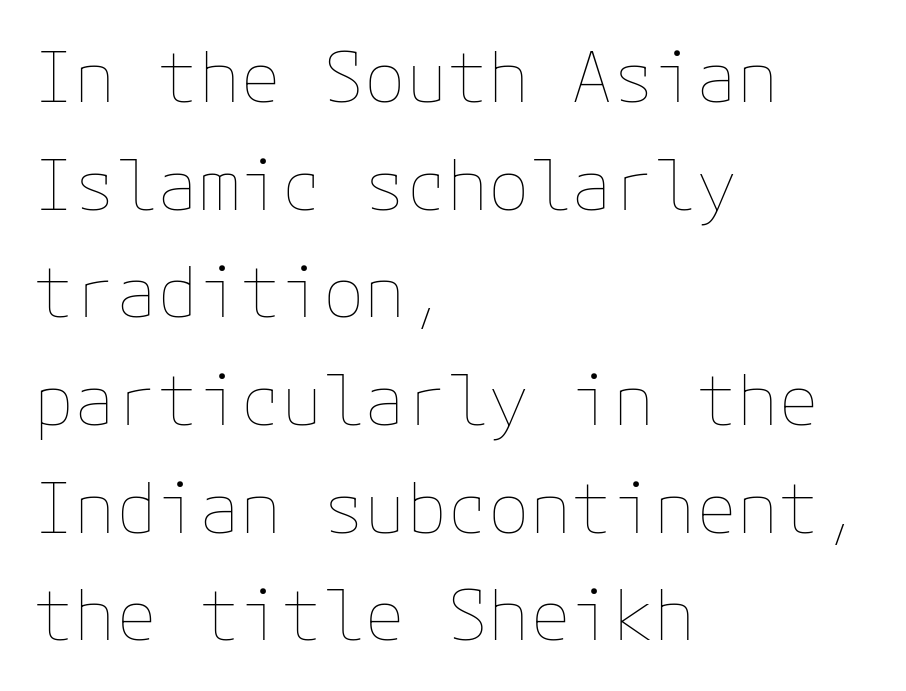
Q: Is the text bold? A: No.
Q: Is the text italic (slanted)? A: No, it is upright.
Q: Is the text underlined? A: No.
Q: How is the paragraph aligned? A: Left-aligned.
Q: Is the spacing between letters normal or unusually wide? A: Normal.
Q: Is the spacing between lines tight, normal or loose? A: Normal.
Q: Width (condensed, normal, or wide)? A: Normal.
Q: Stroke contrast? A: Low.
Q: x-height? A: Medium.
